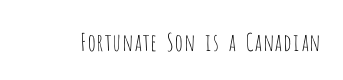
The image shows 24 px text type, upright; set normal letter spacing, not underlined.
